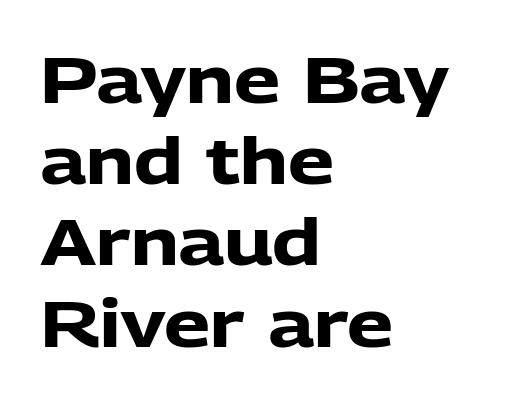
Q: Is the text bold? A: Yes.
Q: Is the text italic (slanted)? A: No, it is upright.
Q: Is the typeface a serif or a sans-serif typeface? A: Sans-serif.
Q: Is the text underlined? A: No.
Q: How is the paragraph aligned? A: Left-aligned.
Q: Is the spacing between letters normal or unusually wide? A: Normal.
Q: Is the spacing between lines tight, normal or loose? A: Normal.
Q: Width (condensed, normal, or wide)? A: Normal.
Q: Stroke contrast? A: Low.
Q: x-height? A: Medium.
Q: Monospaced? A: No.
